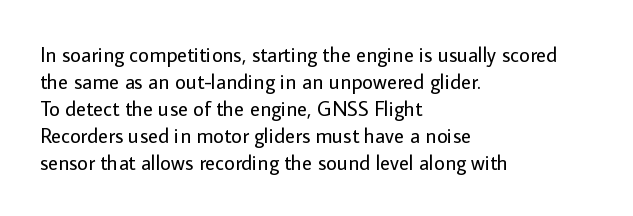
Q: Is the text bold? A: No.
Q: Is the text italic (slanted)? A: No, it is upright.
Q: Is the text underlined? A: No.
Q: How is the paragraph aligned? A: Left-aligned.
Q: Is the spacing between letters normal or unusually wide? A: Normal.
Q: Is the spacing between lines tight, normal or loose? A: Normal.
